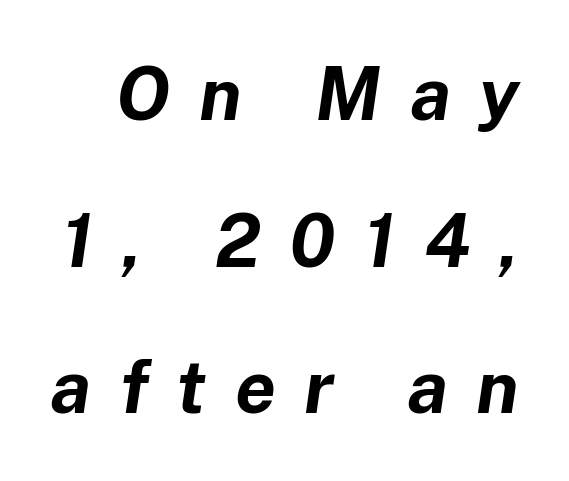
{"italic": "yes", "lean": "right", "slant_degrees": 8, "bold": "yes", "weight": "bold", "width": "normal", "stroke_contrast": "low", "x_height": "medium", "monospaced": "no", "underline": "no", "line_spacing": "loose", "line_spacing_ratio": 2.01, "letter_spacing": "wide", "letter_spacing_em": 0.39, "glyph_px": 73}
